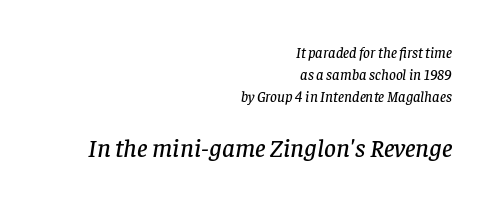
Q: Is the text italic (slanted)? A: Yes, it leans right by about 8 degrees.
Q: Is the text underlined? A: No.
Q: How is the paragraph aligned? A: Right-aligned.
Q: Is the spacing between letters normal or unusually wide? A: Normal.
Q: Is the spacing between lines tight, normal or loose? A: Normal.
Q: Which block of text is set in a larger size, the first (top) or the second (bottom)? A: The second (bottom) one.
